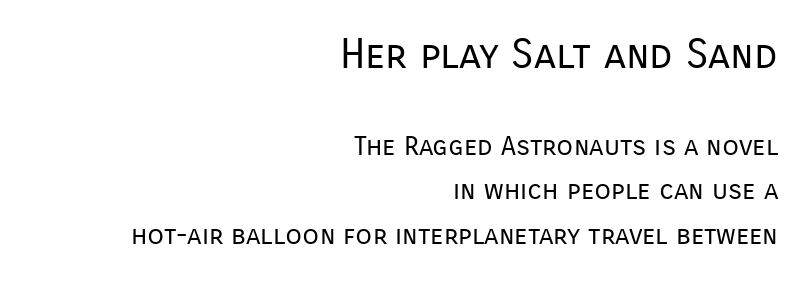
The font family rendered here belongs to the sans-serif group. The initial chunk of copy outweighs the following chunk in type size. The lettering stays uniformly vertical, giving the passage a roman look. The paragraph has a hard right edge and a soft left edge. The designer left line spacing at the default.
